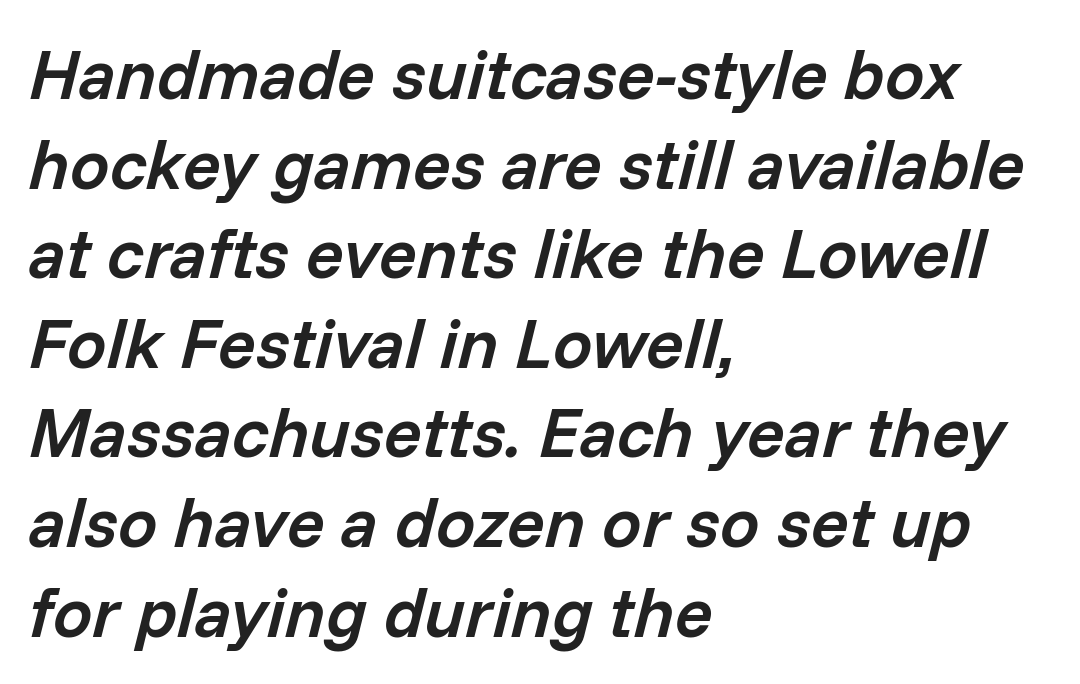
The face used here is proportionally spaced, like ordinary book or web type. Line starts are locked; line ends wander. Lines of text with bare space underneath. The horizontal fit of the characters is conventional and even. The strokes are fattened partway — semibold, not bold.
